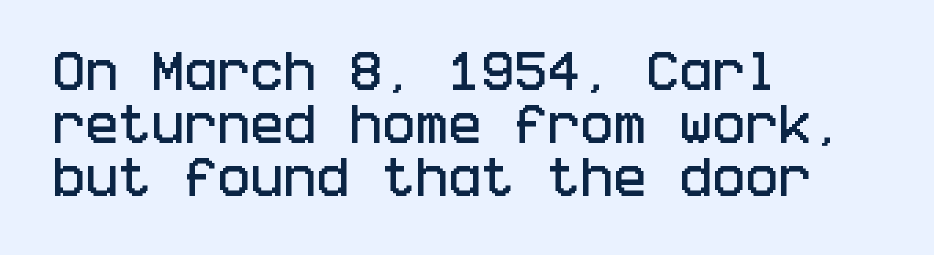
Q: Is the text italic (slanted)? A: No, it is upright.
Q: Is the typeface a serif or a sans-serif typeface? A: Sans-serif.
Q: Is the text underlined? A: No.
Q: How is the paragraph aligned? A: Left-aligned.
Q: Is the spacing between letters normal or unusually wide? A: Normal.
Q: Width (condensed, normal, or wide)? A: Condensed.
Q: Stroke contrast? A: Low.
Q: x-height? A: Large.
